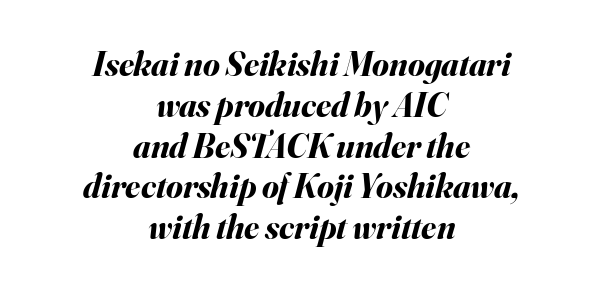
The area under the type is left untouched. Posture: slanted. A centered setting, common on invitations and titles, is used for this passage. On the weight axis this lands at bold, roughly 700.
